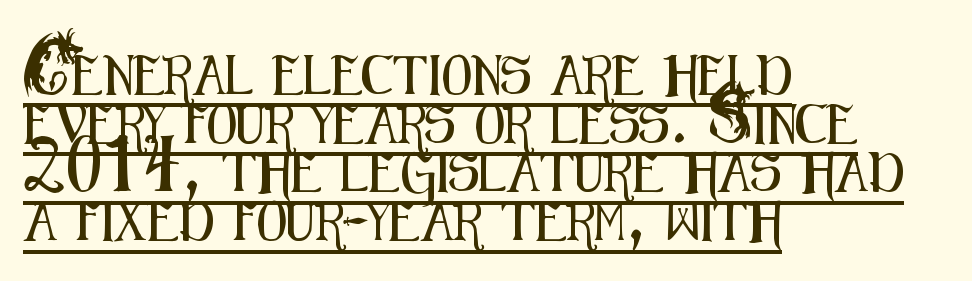
{"serif": "no", "italic": "no", "width": "condensed", "stroke_contrast": "medium", "x_height": "small", "monospaced": "no", "underline": "yes", "align": "left", "line_spacing": "normal", "line_spacing_ratio": 1.25, "letter_spacing": "normal", "letter_spacing_em": 0.0, "glyph_px": 39}
